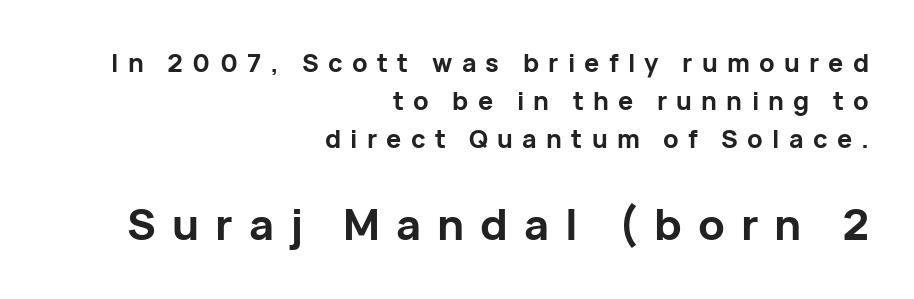
The image shows 43 px bold sans-serif type, upright; set right-aligned, normal line spacing (1.53x), unusually wide letter spacing (+0.37 em), not underlined; the second (bottom) block is 1.72x larger; low stroke contrast and a medium x-height.
